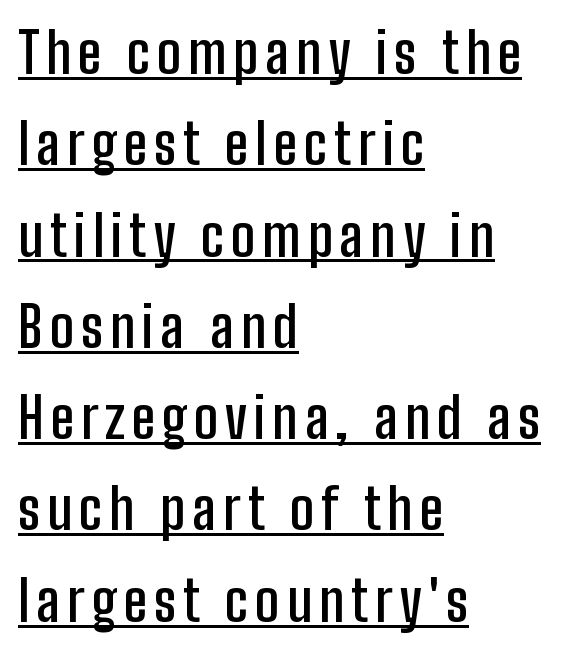
This rendering features underlined lettering. The leading is moderate, giving the passage an even texture. The type sits square on the baseline with zero lean. Left-aligned paragraph, ragged on the right. This sample has the flowing, uneven cadence of proportional lettering. The type family on display is of the sans-serif kind.
